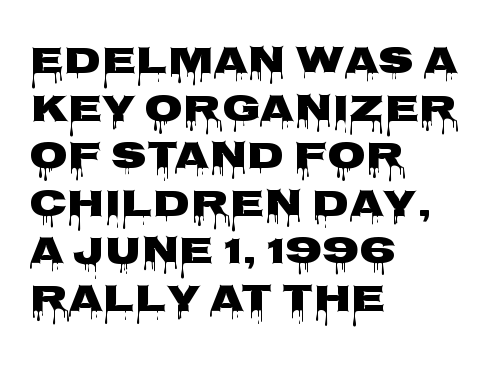
{"serif": "no", "italic": "no", "bold": "yes", "weight": "heavy", "width": "wide", "stroke_contrast": "low", "x_height": "large", "monospaced": "no", "underline": "no", "align": "left", "line_spacing_ratio": 1.22, "letter_spacing": "normal", "letter_spacing_em": 0.0, "glyph_px": 39}
